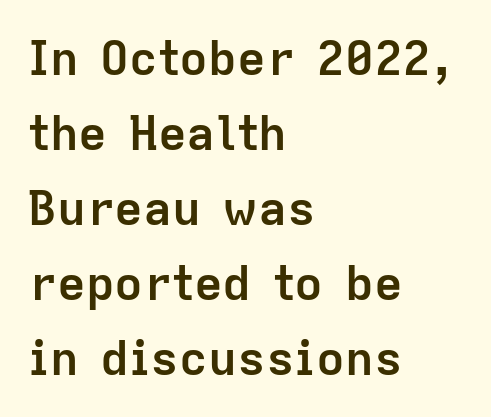
The letters are bold, with thick, heavy strokes. The letterforms sit shoulder to shoulder at normal distance. One-word summary of the alignment: left. Type style note: lacks serifs. The specimen reads as upright at a glance.
